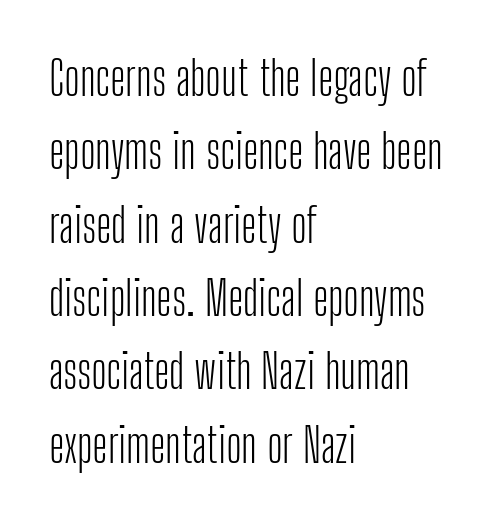
The image shows 47 px light, condensed sans-serif type, upright; set left-aligned, normal line spacing (1.56x), normal letter spacing, not underlined; low stroke contrast and a medium x-height.
